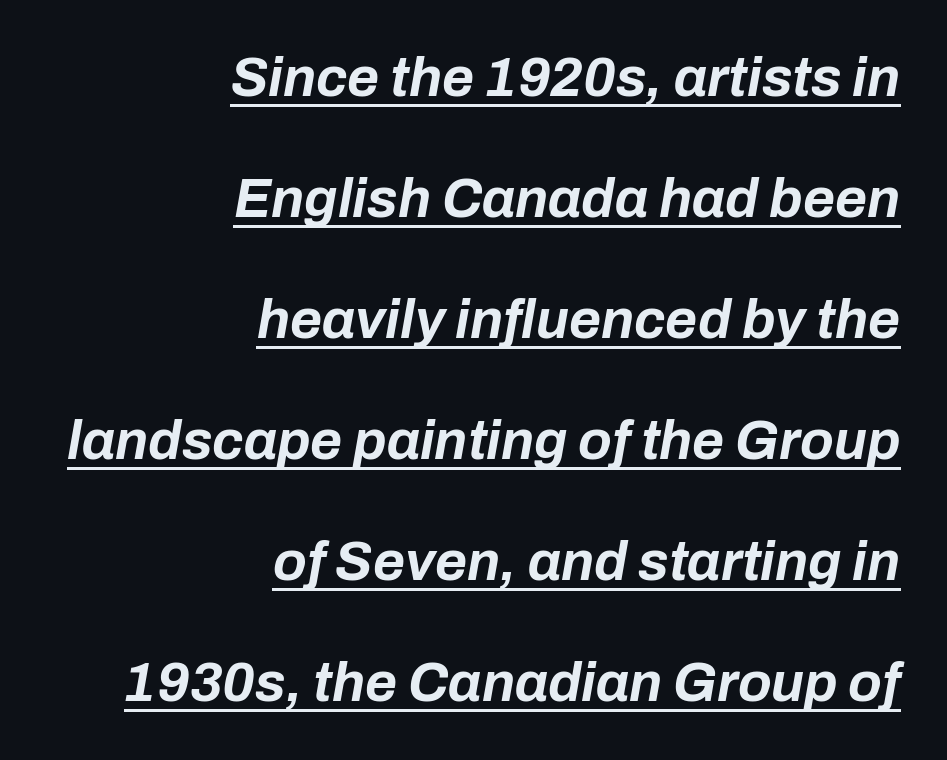
{"italic": "yes", "lean": "right", "slant_degrees": 10, "bold": "yes", "weight": "bold", "width": "normal", "stroke_contrast": "low", "x_height": "medium", "monospaced": "no", "underline": "yes", "align": "right", "line_spacing": "loose", "line_spacing_ratio": 2.2, "letter_spacing": "normal", "letter_spacing_em": 0.0, "glyph_px": 55}
